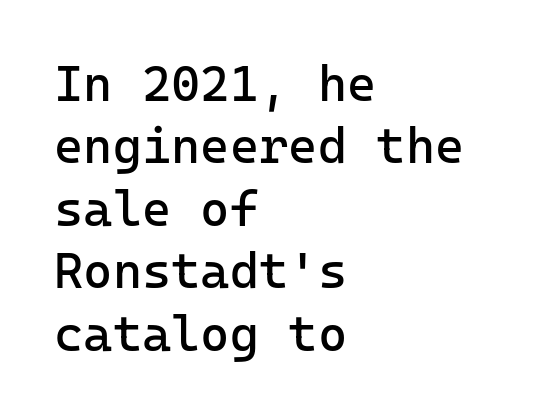
{"serif": "no", "italic": "no", "bold": "no", "weight": "regular", "width": "normal", "stroke_contrast": "low", "x_height": "medium", "monospaced": "yes", "underline": "no", "align": "left", "line_spacing": "normal", "line_spacing_ratio": 1.25, "letter_spacing": "normal", "letter_spacing_em": 0.0, "glyph_px": 50}
